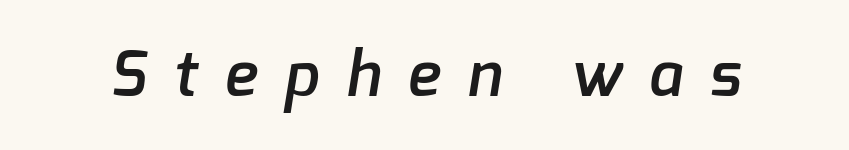
These lines are rendered in a variable-pitch font. The specimen omits any rule beneath the text block's lines. What kind of face is this? One without serifs — a sans. Look at the tracking — it's clearly loosened, letters drifting apart.
